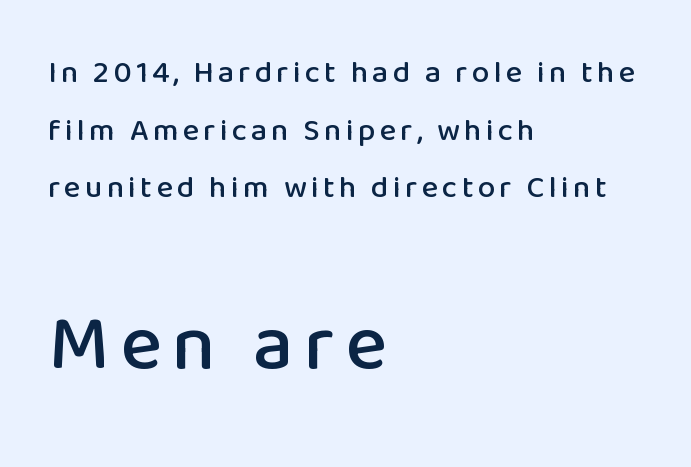
This layout puts the modest block above and the oversized block below. To sum up the face: it is a sans, with no serifs. The gap between lines stays unmarked. The face used here is proportionally spaced, like ordinary book or web type.
